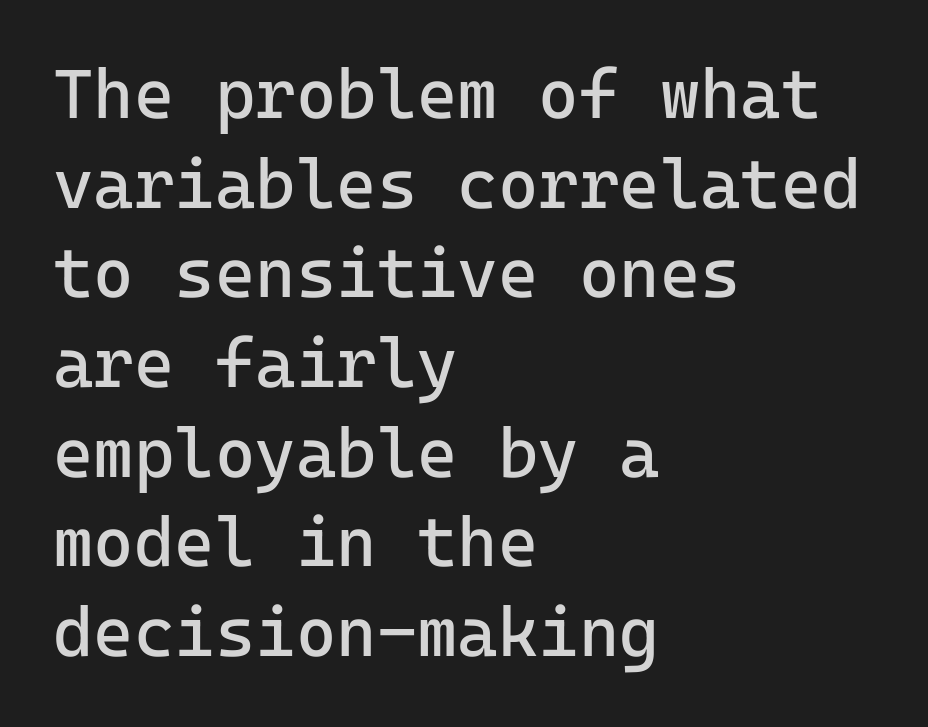
The image shows 69 px regular-weight sans-serif type, upright, monospaced; set left-aligned, normal line spacing (1.3x), normal letter spacing, not underlined; low stroke contrast and a medium x-height.
